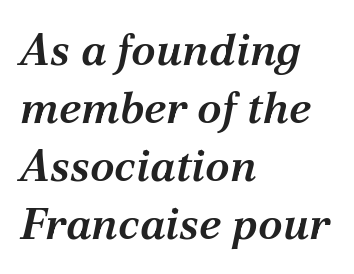
Q: Is the text bold? A: Semi-bold.
Q: Is the text italic (slanted)? A: Yes, it leans right by about 12 degrees.
Q: Is the typeface a serif or a sans-serif typeface? A: Serif.
Q: Is the text underlined? A: No.
Q: How is the paragraph aligned? A: Left-aligned.
Q: Is the spacing between letters normal or unusually wide? A: Normal.
Q: Is the spacing between lines tight, normal or loose? A: Normal.
Q: Width (condensed, normal, or wide)? A: Normal.
Q: Stroke contrast? A: Medium.
Q: x-height? A: Medium.
Q: Monospaced? A: No.
